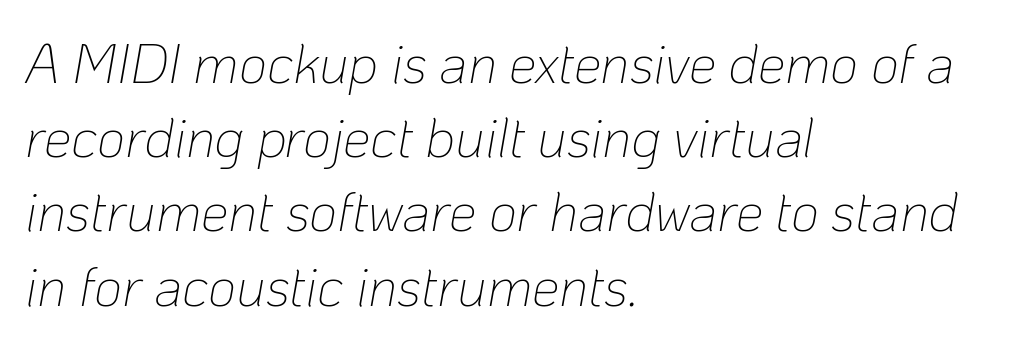
Rendered with sloped, italic letterforms. You could call the tracking neutral — neither tight nor loose. These glyphs show unthickened strokes, regular width or finer. Whoever set this chose a conventional vertical rhythm. Varying glyph widths throughout — classic text-font behaviour. The string is rendered with underlining switched off.
